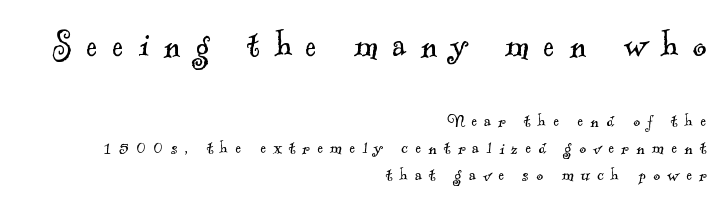
The image shows 42 px light serif type; set right-aligned, normal line spacing (1.29x), unusually wide letter spacing (+0.35 em), not underlined; the first (top) block is 2.0x larger; a small x-height.
